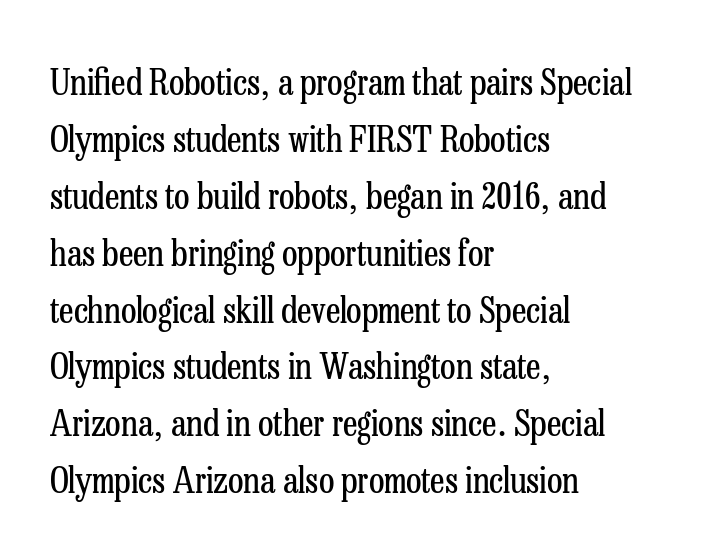
Italic: no, the glyphs are upright roman. Stroke mass is kept to a normal reading level or below. The text was rendered using a seriffed face with decorative stroke endings. The block of text has a typical density, with ordinary space between rows. Unmarked baselines from the first word to the last. Each line starts at the same left margin while the right side varies.
